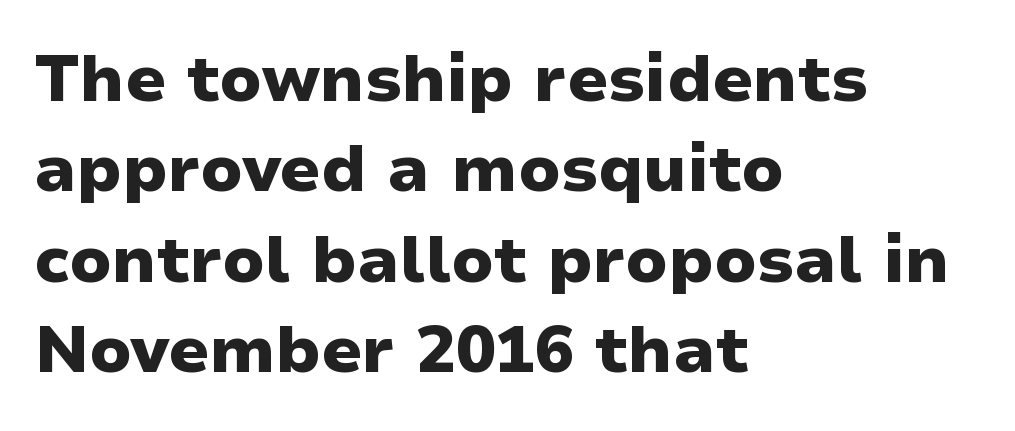
{"serif": "no", "italic": "no", "bold": "yes", "weight": "heavy", "width": "normal", "stroke_contrast": "low", "x_height": "medium", "monospaced": "no", "underline": "no", "align": "left", "line_spacing": "normal", "line_spacing_ratio": 1.37, "letter_spacing": "normal", "letter_spacing_em": 0.0, "glyph_px": 66}
